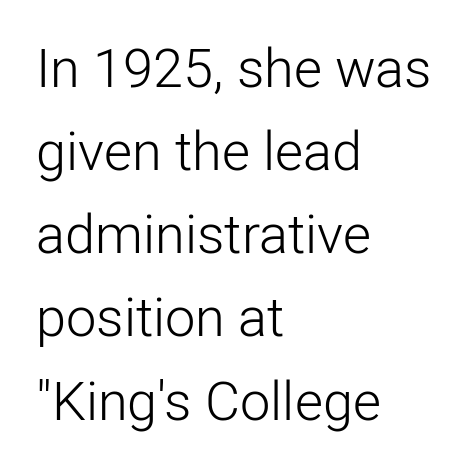
{"serif": "no", "italic": "no", "bold": "no", "weight": "light", "width": "normal", "stroke_contrast": "low", "x_height": "medium", "monospaced": "no", "underline": "no", "align": "left", "line_spacing": "normal", "line_spacing_ratio": 1.54, "letter_spacing": "normal", "letter_spacing_em": 0.0, "glyph_px": 54}
